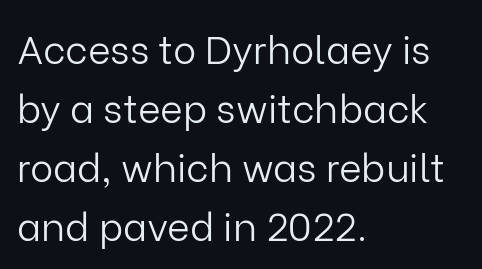
Does the copy run flush right? No — it runs flush left. Each row of text sits above clean, open space. Stems here are at most as thick as an everyday book face. Words appear dense and cohesive because spacing is normal.
